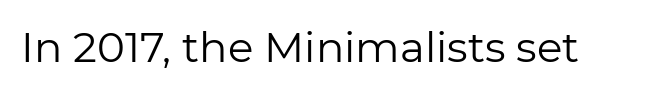
{"serif": "no", "italic": "no", "bold": "no", "weight": "regular", "width": "normal", "stroke_contrast": "low", "x_height": "medium", "monospaced": "no", "underline": "no", "letter_spacing": "normal", "letter_spacing_em": 0.0, "glyph_px": 42}
